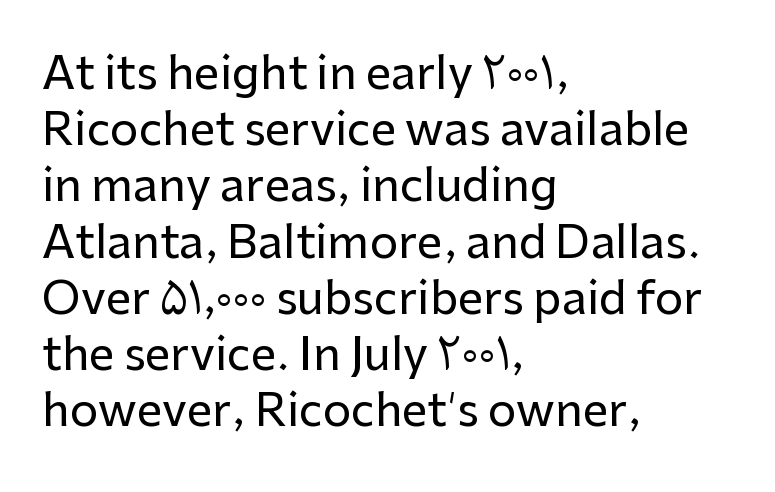
{"serif": "no", "italic": "no", "width": "normal", "stroke_contrast": "low", "x_height": "medium", "monospaced": "no", "underline": "no", "align": "left", "line_spacing": "normal", "line_spacing_ratio": 1.25, "letter_spacing": "normal", "letter_spacing_em": 0.0, "glyph_px": 45}
